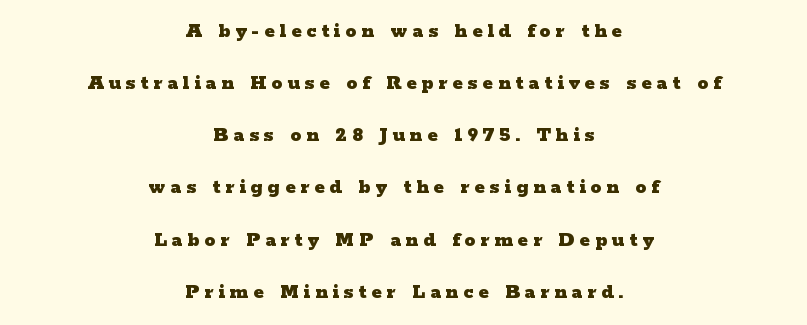
Q: Is the text bold? A: Yes.
Q: Is the text italic (slanted)? A: No, it is upright.
Q: Is the text underlined? A: No.
Q: How is the paragraph aligned? A: Centered.
Q: Is the spacing between letters normal or unusually wide? A: Unusually wide.
Q: Is the spacing between lines tight, normal or loose? A: Loose.
